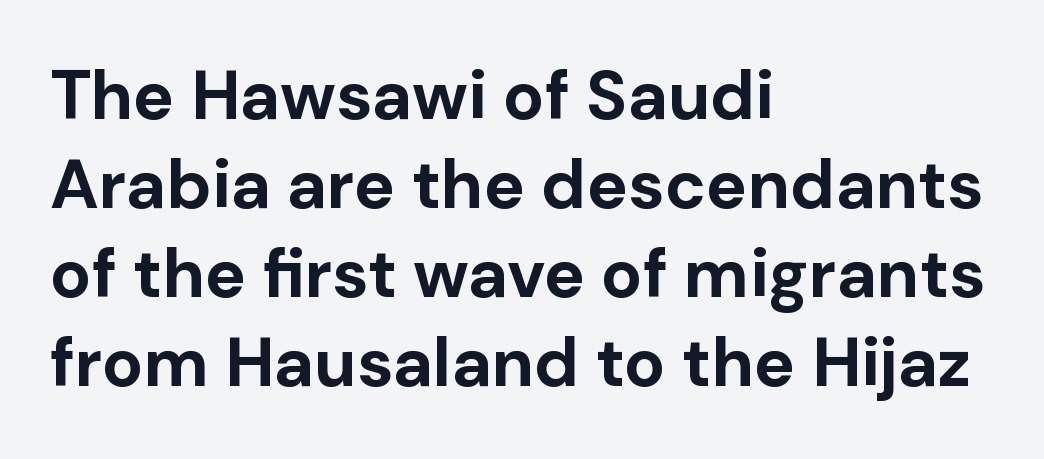
How heavy is the stroke? Heavy — this is a bold. The face used here is proportionally spaced, like ordinary book or web type. This is sans-serif lettering, the kind often seen on screens and signage. There is no visible air inserted between adjacent glyphs.
